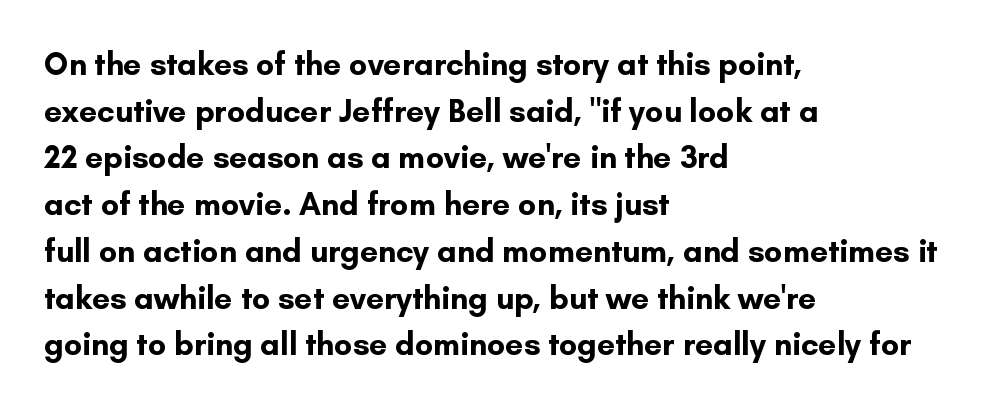
Q: Is the text bold? A: Yes.
Q: Is the text italic (slanted)? A: No, it is upright.
Q: Is the typeface a serif or a sans-serif typeface? A: Sans-serif.
Q: Is the text underlined? A: No.
Q: How is the paragraph aligned? A: Left-aligned.
Q: Is the spacing between letters normal or unusually wide? A: Normal.
Q: Is the spacing between lines tight, normal or loose? A: Normal.
Q: Width (condensed, normal, or wide)? A: Normal.
Q: Stroke contrast? A: Low.
Q: x-height? A: Small.
Q: Monospaced? A: No.
